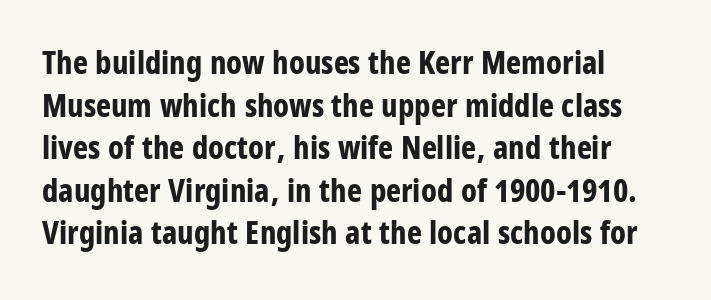
Q: Is the text bold? A: Yes.
Q: Is the text italic (slanted)? A: No, it is upright.
Q: Is the typeface a serif or a sans-serif typeface? A: Sans-serif.
Q: Is the text underlined? A: No.
Q: How is the paragraph aligned? A: Left-aligned.
Q: Is the spacing between letters normal or unusually wide? A: Normal.
Q: Is the spacing between lines tight, normal or loose? A: Normal.
Q: Width (condensed, normal, or wide)? A: Condensed.
Q: Stroke contrast? A: Low.
Q: x-height? A: Large.
Q: Monospaced? A: No.
